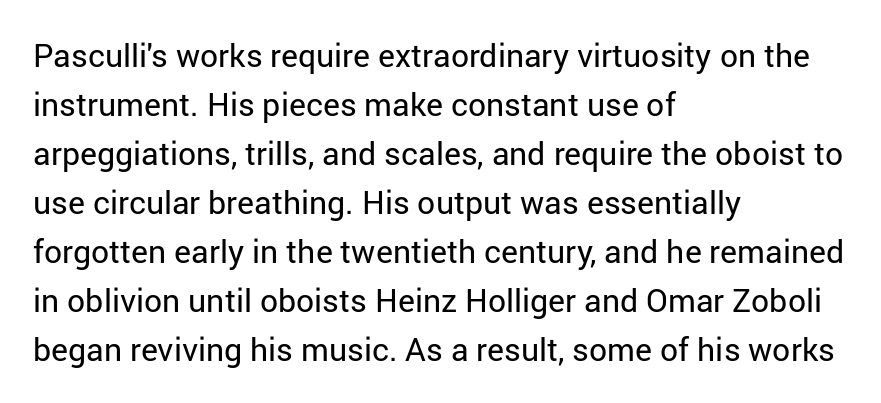
Q: Is the text bold? A: No.
Q: Is the text italic (slanted)? A: No, it is upright.
Q: Is the typeface a serif or a sans-serif typeface? A: Sans-serif.
Q: Is the text underlined? A: No.
Q: How is the paragraph aligned? A: Left-aligned.
Q: Is the spacing between letters normal or unusually wide? A: Normal.
Q: Is the spacing between lines tight, normal or loose? A: Normal.
Q: Width (condensed, normal, or wide)? A: Normal.
Q: Stroke contrast? A: Low.
Q: x-height? A: Medium.
Q: Monospaced? A: No.
